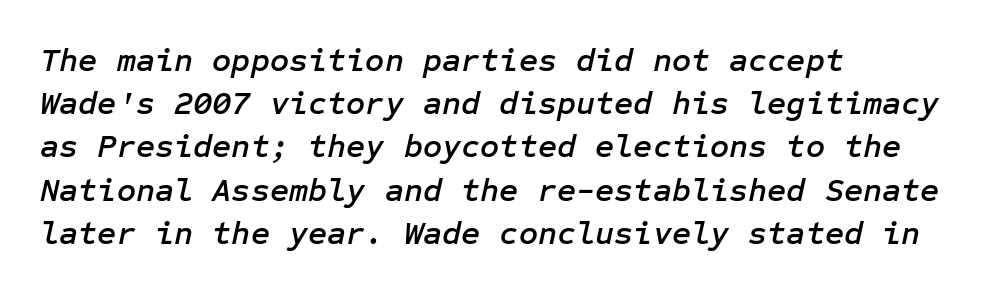
The words here are not underlined. The paragraph has a hard left edge and a soft right edge. Successive baselines arrive at the customary interval. Tracking value appears to be zero — textbook default spacing.
